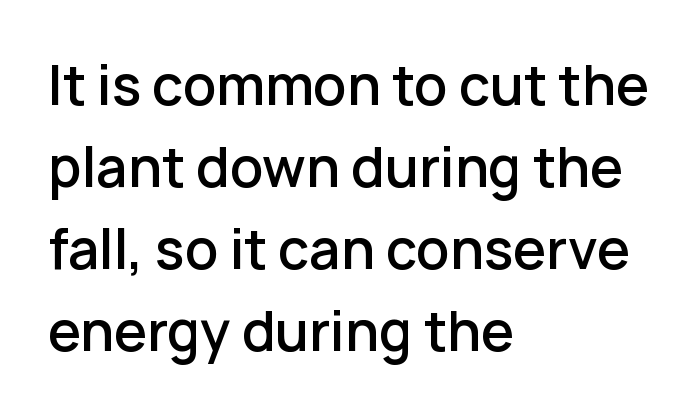
{"serif": "no", "italic": "no", "bold": "semi", "weight": "semibold", "width": "normal", "stroke_contrast": "low", "x_height": "medium", "monospaced": "no", "underline": "no", "align": "left", "line_spacing": "normal", "line_spacing_ratio": 1.55, "letter_spacing": "normal", "letter_spacing_em": 0.0, "glyph_px": 53}
